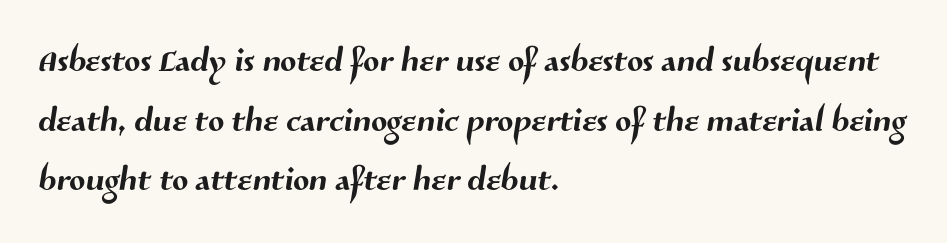
The image shows 47 px sans-serif type; set left-aligned, normal line spacing (1.27x), normal letter spacing, not underlined; medium stroke contrast and a medium x-height.
